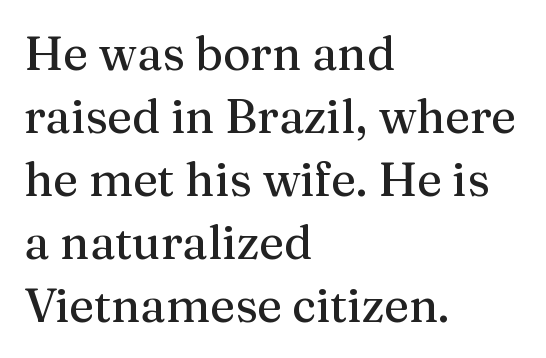
{"serif": "yes", "italic": "no", "width": "normal", "stroke_contrast": "medium", "x_height": "medium", "monospaced": "no", "underline": "no", "align": "left", "line_spacing": "normal", "line_spacing_ratio": 1.34, "letter_spacing": "normal", "letter_spacing_em": 0.0, "glyph_px": 47}
